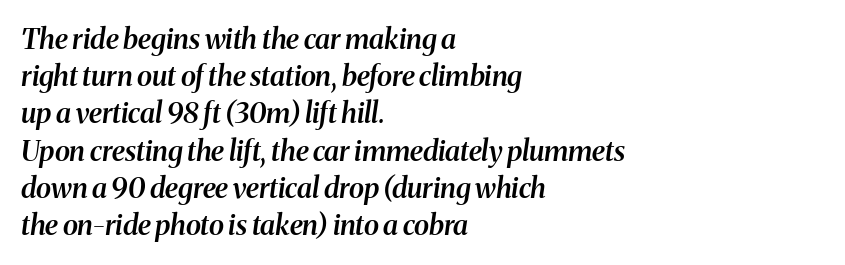
{"serif": "yes", "italic": "yes", "lean": "right", "slant_degrees": 8, "bold": "semi", "weight": "semibold", "width": "normal", "stroke_contrast": "medium", "x_height": "medium", "monospaced": "no", "underline": "no", "align": "left", "line_spacing": "normal", "line_spacing_ratio": 1.33, "letter_spacing": "normal", "letter_spacing_em": 0.0, "glyph_px": 28}
